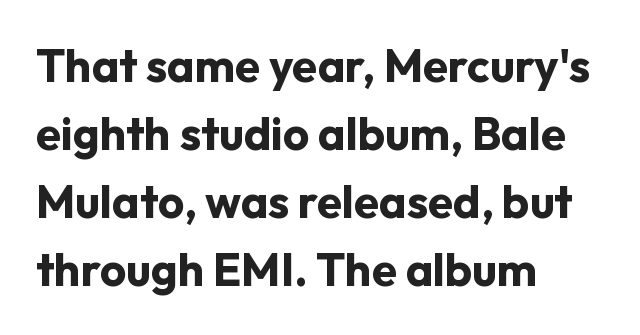
{"serif": "no", "italic": "no", "bold": "yes", "weight": "bold", "width": "normal", "stroke_contrast": "low", "x_height": "medium", "monospaced": "no", "underline": "no", "align": "left", "line_spacing": "normal", "line_spacing_ratio": 1.48, "letter_spacing": "normal", "letter_spacing_em": 0.0, "glyph_px": 46}
